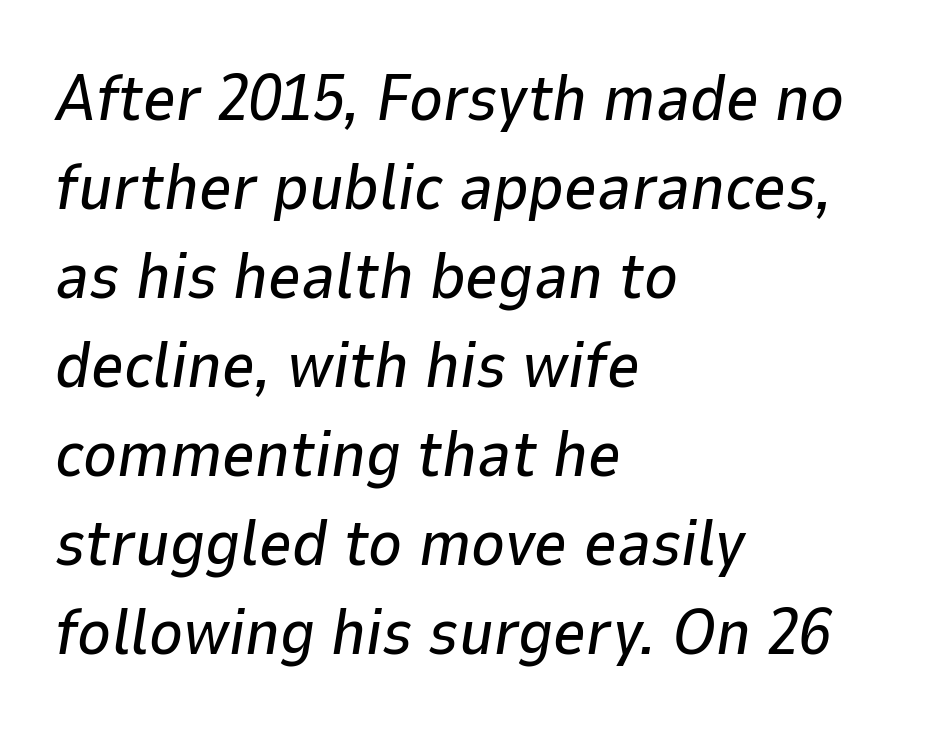
Reading down the column, the eye jumps a familiar distance to each next line. The rendering applies a slant to the glyphs. A typesetter would call this proportional, since set widths differ per character. Teacher's note: observe the even left margin — that is flush-left alignment. How are the letters spaced? Ordinarily, with no added tracking. The specimen omits any rule beneath the text block's lines.
